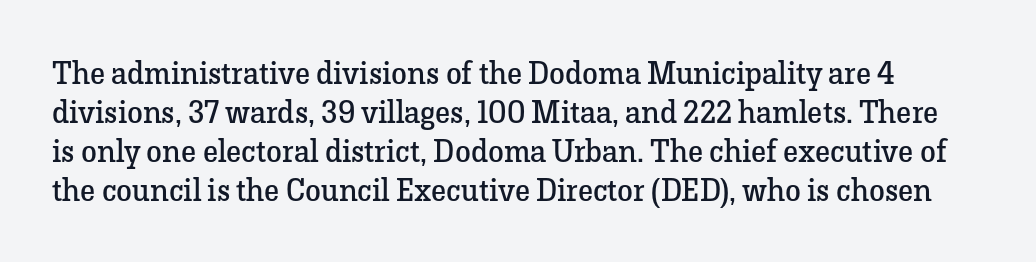
Glyph-to-glyph distance matches everyday printed text. This sample uses a serif face. Rendered with straight, roman letterforms. Clear beneath every line of the passage. Nothing heavy about these letters — not bold at all.
